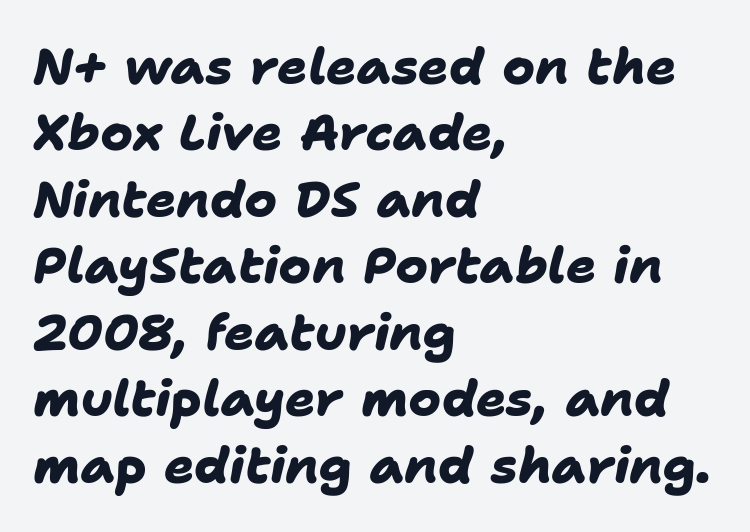
The image shows 50 px heavy sans-serif type; set left-aligned, normal line spacing (1.33x), normal letter spacing, not underlined; low stroke contrast and a medium x-height.
